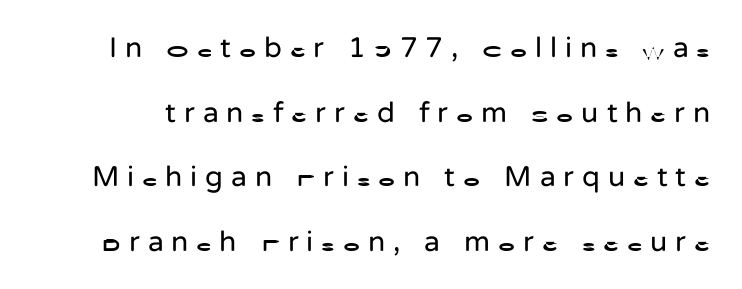
The image shows 29 px regular-weight sans-serif type, upright; set loose line spacing (2.23x), unusually wide letter spacing (+0.27 em), not underlined; low stroke contrast and a medium x-height.
